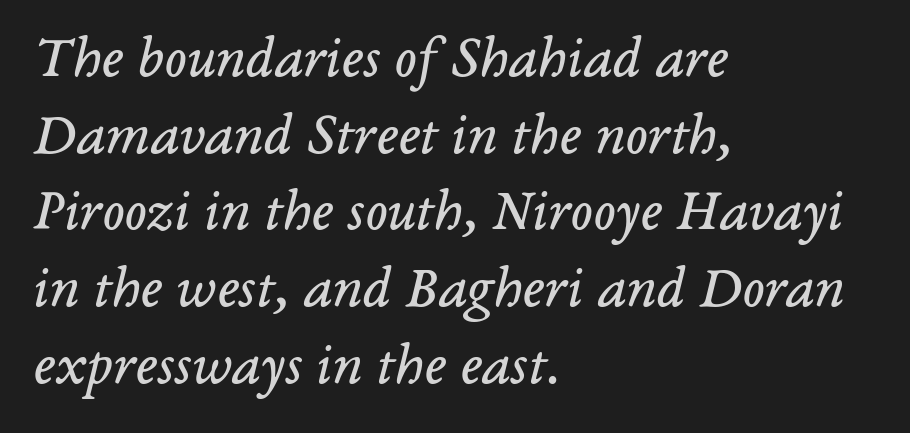
Q: Is the text bold? A: No.
Q: Is the text italic (slanted)? A: Yes, it leans right by about 14 degrees.
Q: Is the typeface a serif or a sans-serif typeface? A: Serif.
Q: Is the text underlined? A: No.
Q: How is the paragraph aligned? A: Left-aligned.
Q: Is the spacing between letters normal or unusually wide? A: Normal.
Q: Is the spacing between lines tight, normal or loose? A: Normal.
Q: Width (condensed, normal, or wide)? A: Normal.
Q: Stroke contrast? A: Low.
Q: x-height? A: Medium.
Q: Monospaced? A: No.
